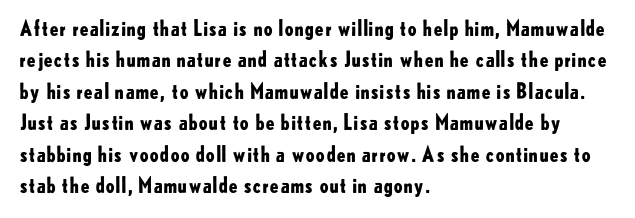
{"italic": "no", "bold": "yes", "underline": "no", "align": "left", "line_spacing": "normal", "line_spacing_ratio": 1.5, "letter_spacing": "normal", "letter_spacing_em": 0.0, "glyph_px": 21}
